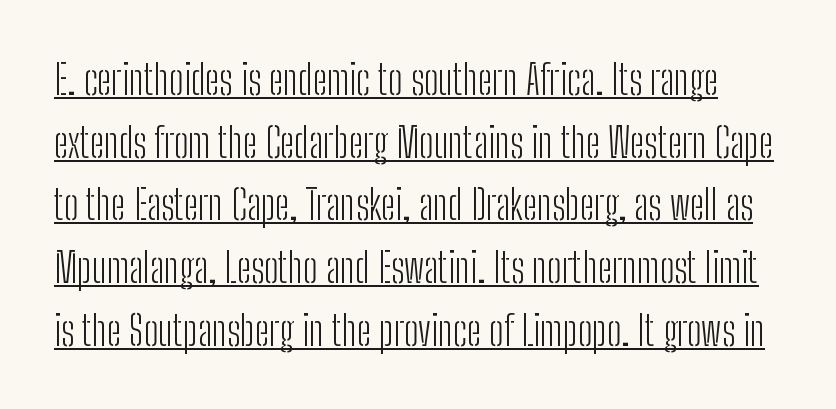
The image shows 41 px light, condensed sans-serif type, upright; set normal line spacing (1.53x), normal letter spacing, underlined; low stroke contrast and a medium x-height.
